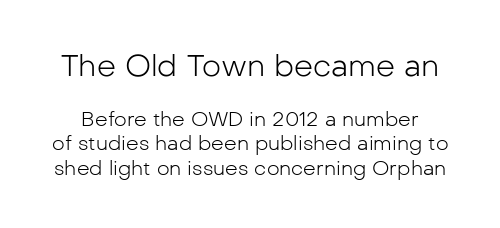
The image shows 30 px light sans-serif type, upright; set line spacing 1.21x, normal letter spacing, not underlined; the first (top) block is 1.5x larger; low stroke contrast and a medium x-height.
